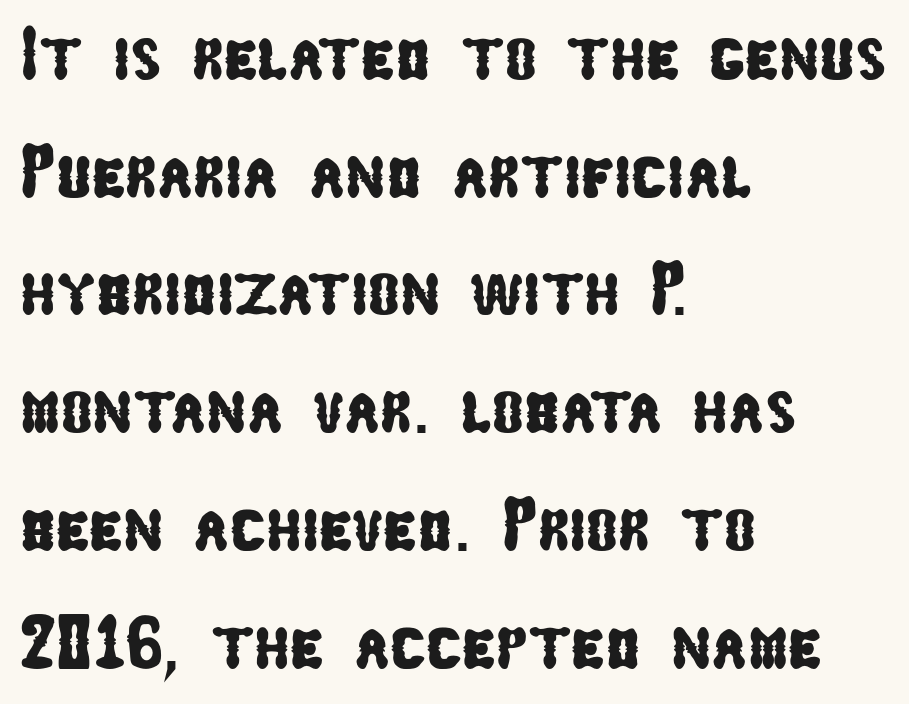
Q: Is the typeface a serif or a sans-serif typeface? A: Sans-serif.
Q: Is the text underlined? A: No.
Q: How is the paragraph aligned? A: Left-aligned.
Q: Is the spacing between letters normal or unusually wide? A: Normal.
Q: Is the spacing between lines tight, normal or loose? A: Normal.
Q: Width (condensed, normal, or wide)? A: Condensed.
Q: Stroke contrast? A: Low.
Q: x-height? A: Medium.
Q: Monospaced? A: No.
